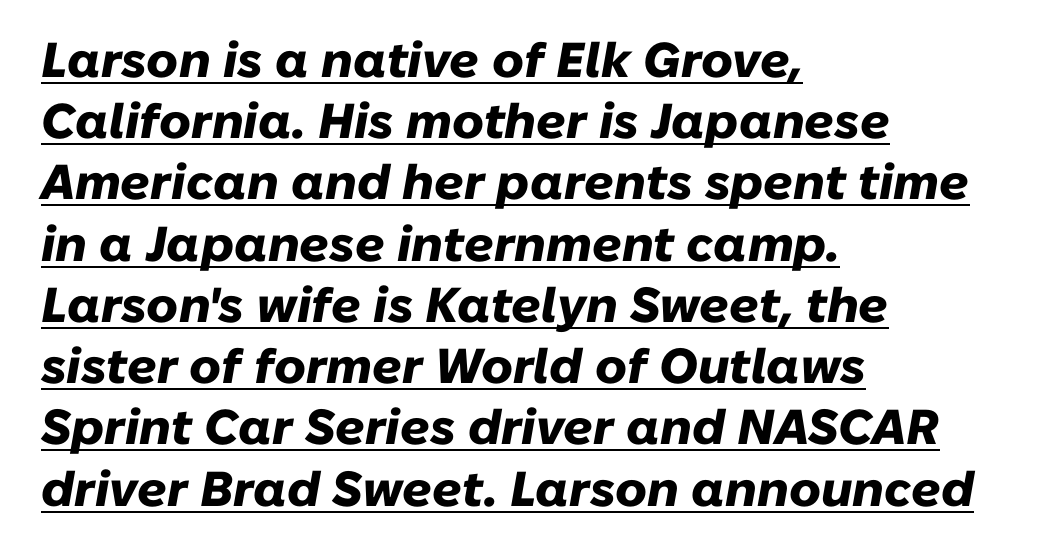
{"italic": "yes", "lean": "right", "slant_degrees": 10, "bold": "yes", "weight": "heavy", "width": "normal", "stroke_contrast": "low", "x_height": "medium", "monospaced": "no", "underline": "yes", "align": "left", "line_spacing": "normal", "line_spacing_ratio": 1.25, "letter_spacing": "normal", "letter_spacing_em": 0.0, "glyph_px": 49}
